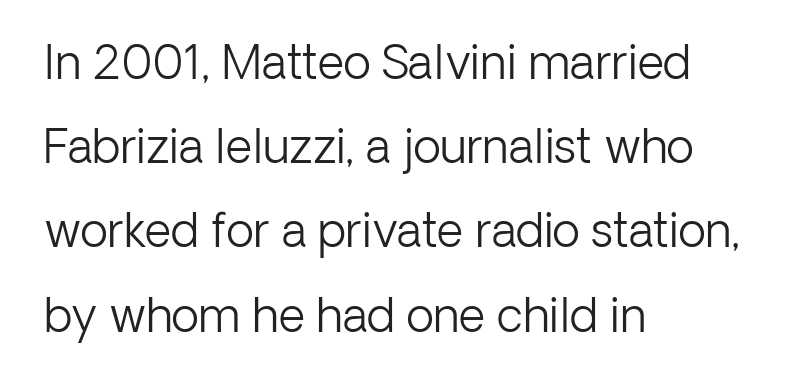
{"serif": "no", "italic": "no", "bold": "no", "weight": "light", "width": "normal", "stroke_contrast": "low", "x_height": "medium", "monospaced": "no", "underline": "no", "align": "left", "line_spacing_ratio": 1.83, "letter_spacing": "normal", "letter_spacing_em": 0.0, "glyph_px": 46}
